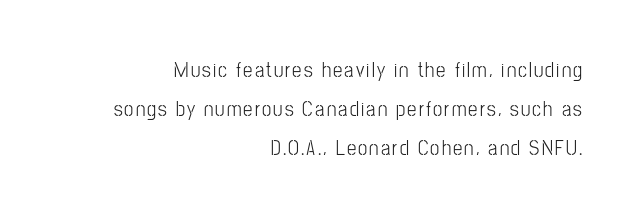
Each line ends at the same right margin while the left side varies. The passage shown is not underscored anywhere. Quick note: not italic, upright.
